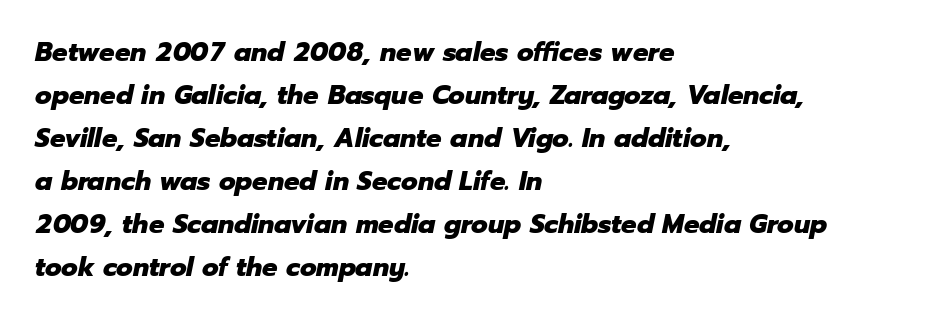
Q: Is the text bold? A: Yes.
Q: Is the text italic (slanted)? A: Yes, it leans right by about 12 degrees.
Q: Is the text underlined? A: No.
Q: How is the paragraph aligned? A: Left-aligned.
Q: Is the spacing between letters normal or unusually wide? A: Normal.
Q: Is the spacing between lines tight, normal or loose? A: Normal.
